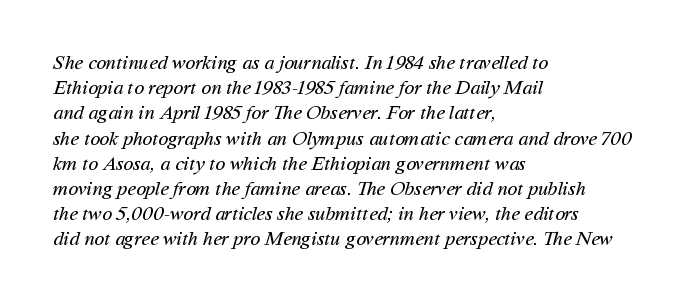
The image shows 20 px text type; set left-aligned, normal line spacing (1.26x), normal letter spacing, not underlined.
